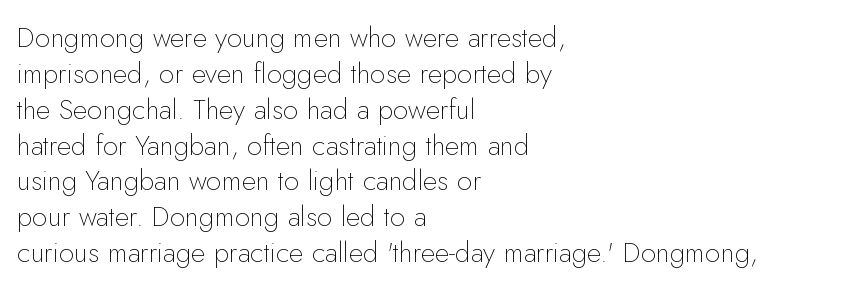
The passage shown is not bold in any degree. Do the characters align in a grid? No, the font is proportional. A clean baseline with only descenders dipping below it. Students, note that the glyphs here touch the page at normal intervals. Notice how the stems are strictly vertical — no italics here. Leftover space on each line is placed entirely after the last word.
